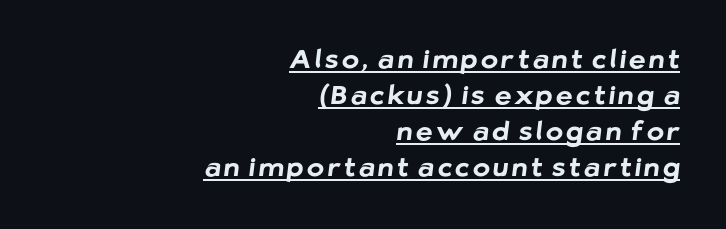
Q: Is the text bold? A: Yes.
Q: Is the text underlined? A: Yes.
Q: How is the paragraph aligned? A: Right-aligned.
Q: Is the spacing between lines tight, normal or loose? A: Normal.
